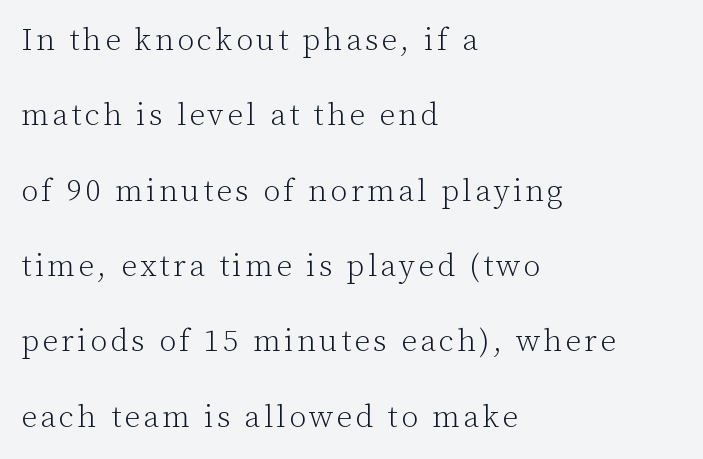
{"serif": "yes", "italic": "no", "bold": "no", "weight": "light", "width": "normal", "stroke_contrast": "low", "x_height": "medium", "monospaced": "no", "underline": "no", "align": "left", "line_spacing": "loose", "line_spacing_ratio": 2.43, "glyph_px": 31}
